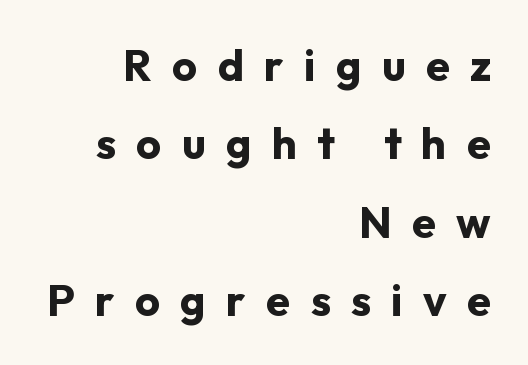
The image shows 44 px bold sans-serif type, upright; set right-aligned, line spacing 1.78x, unusually wide letter spacing (+0.46 em), not underlined; low stroke contrast and a medium x-height.
